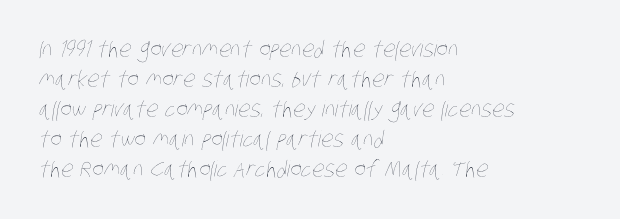
{"bold": "no", "underline": "no", "align": "left", "line_spacing": "normal", "line_spacing_ratio": 1.36, "letter_spacing": "normal", "letter_spacing_em": 0.0, "glyph_px": 22}
